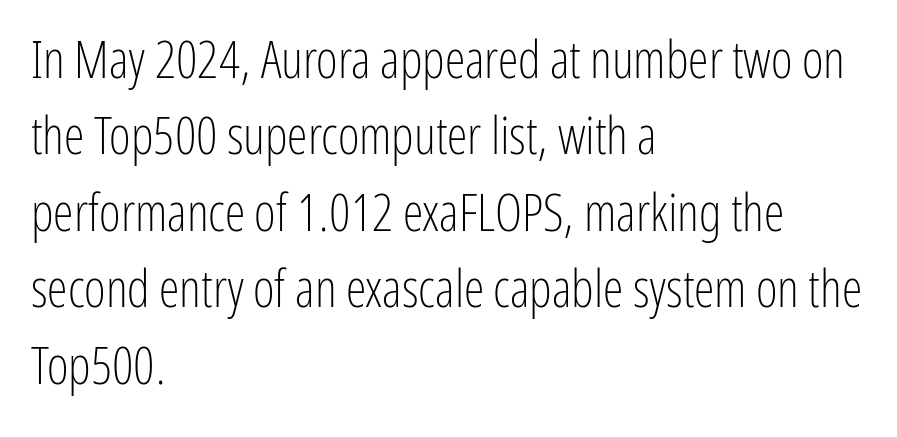
No chunkiness to these letters — they're not bold. Bare-footed words on every line. These lines sit exactly where default settings would place them. In terms of letterform style, serifs are entirely absent.
